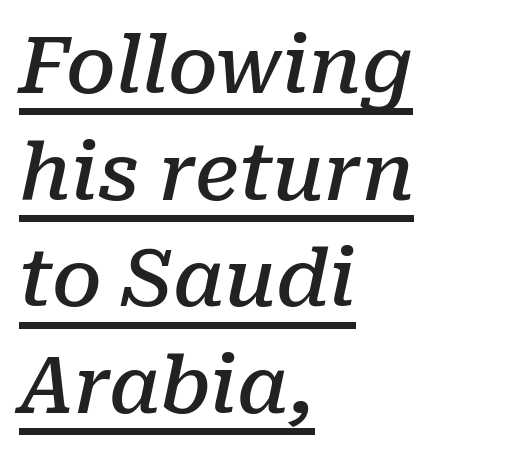
Q: Is the text bold? A: Semi-bold.
Q: Is the text italic (slanted)? A: Yes, it leans right by about 10 degrees.
Q: Is the typeface a serif or a sans-serif typeface? A: Serif.
Q: Is the text underlined? A: Yes.
Q: How is the paragraph aligned? A: Left-aligned.
Q: Is the spacing between letters normal or unusually wide? A: Normal.
Q: Is the spacing between lines tight, normal or loose? A: Normal.
Q: Width (condensed, normal, or wide)? A: Normal.
Q: Stroke contrast? A: Low.
Q: x-height? A: Medium.
Q: Monospaced? A: No.
